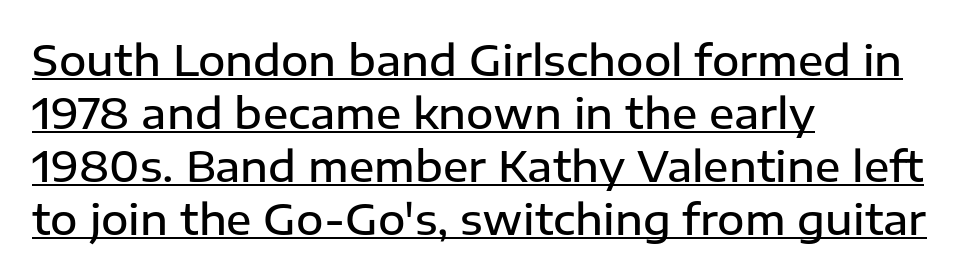
Q: Is the text bold? A: Semi-bold.
Q: Is the text italic (slanted)? A: No, it is upright.
Q: Is the typeface a serif or a sans-serif typeface? A: Sans-serif.
Q: Is the text underlined? A: Yes.
Q: How is the paragraph aligned? A: Left-aligned.
Q: Is the spacing between letters normal or unusually wide? A: Normal.
Q: Is the spacing between lines tight, normal or loose? A: Normal.
Q: Width (condensed, normal, or wide)? A: Normal.
Q: Stroke contrast? A: Low.
Q: x-height? A: Medium.
Q: Monospaced? A: No.
